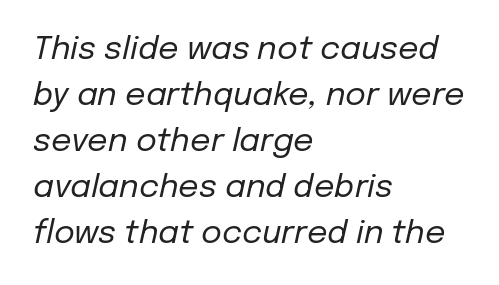
{"italic": "yes", "lean": "right", "slant_degrees": 12, "bold": "no", "weight": "regular", "width": "normal", "stroke_contrast": "low", "x_height": "medium", "monospaced": "no", "underline": "no", "align": "left", "line_spacing": "normal", "line_spacing_ratio": 1.44, "letter_spacing": "normal", "letter_spacing_em": 0.0, "glyph_px": 32}
